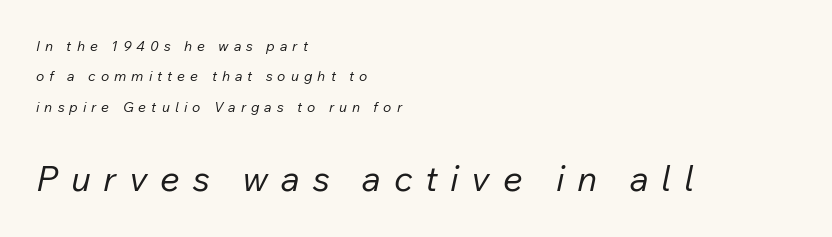
The image shows 35 px regular-weight type, italic (leaning right); set left-aligned, loose line spacing (2.17x), unusually wide letter spacing (+0.36 em), not underlined; the second (bottom) block is 2.5x larger; low stroke contrast and a medium x-height.
